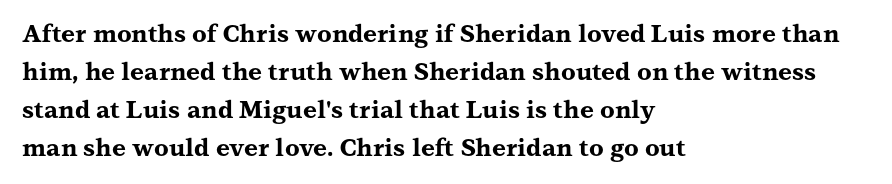
Q: Is the text bold? A: Yes.
Q: Is the text italic (slanted)? A: No, it is upright.
Q: Is the text underlined? A: No.
Q: How is the paragraph aligned? A: Left-aligned.
Q: Is the spacing between letters normal or unusually wide? A: Normal.
Q: Is the spacing between lines tight, normal or loose? A: Normal.
